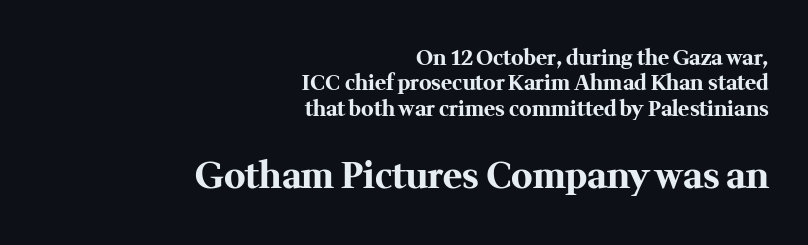
Q: Is the text bold? A: Yes.
Q: Is the text italic (slanted)? A: No, it is upright.
Q: Is the typeface a serif or a sans-serif typeface? A: Serif.
Q: Is the text underlined? A: No.
Q: How is the paragraph aligned? A: Right-aligned.
Q: Is the spacing between letters normal or unusually wide? A: Normal.
Q: Which block of text is set in a larger size, the first (top) or the second (bottom)? A: The second (bottom) one.
Q: Width (condensed, normal, or wide)? A: Normal.
Q: Stroke contrast? A: Medium.
Q: x-height? A: Medium.
Q: Monospaced? A: No.
